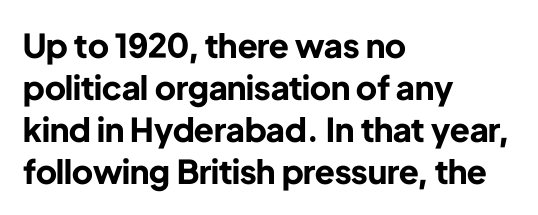
{"serif": "no", "italic": "no", "bold": "yes", "weight": "bold", "width": "normal", "stroke_contrast": "low", "x_height": "medium", "monospaced": "no", "underline": "no", "align": "left", "line_spacing": "normal", "line_spacing_ratio": 1.27, "letter_spacing": "normal", "letter_spacing_em": 0.0, "glyph_px": 33}
